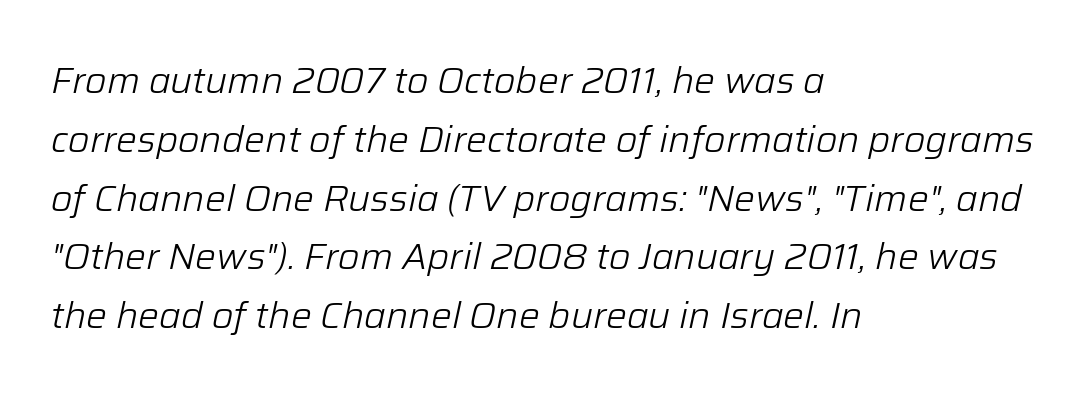
{"italic": "yes", "lean": "right", "slant_degrees": 12, "bold": "no", "weight": "light", "width": "normal", "stroke_contrast": "low", "x_height": "medium", "monospaced": "no", "underline": "no", "align": "left", "line_spacing": "normal", "line_spacing_ratio": 1.59, "letter_spacing": "normal", "letter_spacing_em": 0.0, "glyph_px": 37}
